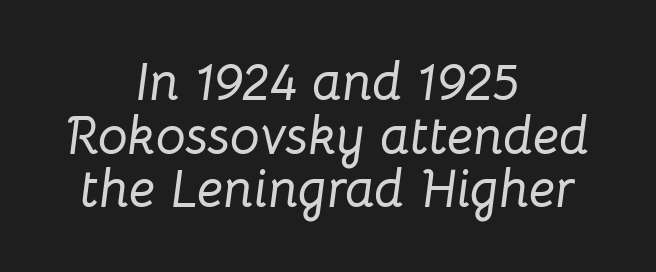
The image shows 53 px text type, italic (leaning right); set centered, tight line spacing (1.01x), normal letter spacing, not underlined; low stroke contrast and a medium x-height.
